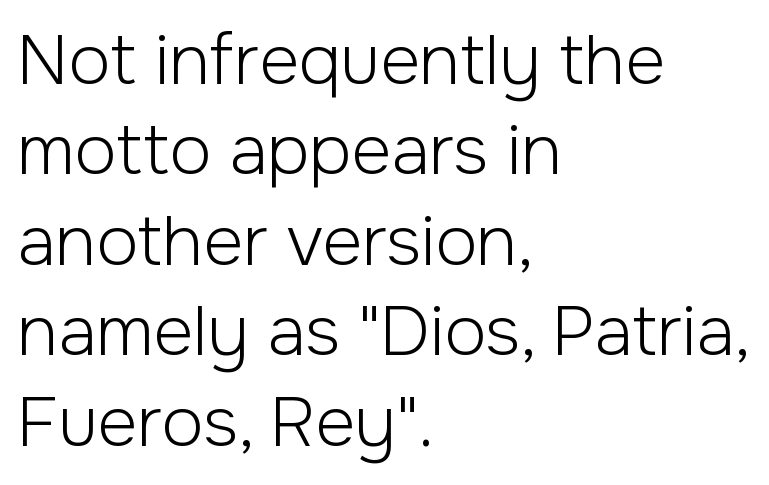
{"serif": "no", "italic": "no", "bold": "no", "weight": "light", "width": "normal", "stroke_contrast": "low", "x_height": "medium", "monospaced": "no", "underline": "no", "align": "left", "line_spacing": "normal", "line_spacing_ratio": 1.31, "letter_spacing": "normal", "letter_spacing_em": 0.0, "glyph_px": 69}
